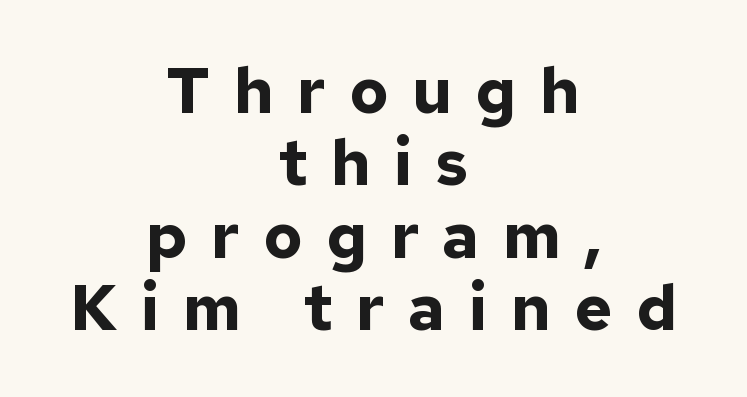
Q: Is the text bold? A: Yes.
Q: Is the text italic (slanted)? A: No, it is upright.
Q: Is the typeface a serif or a sans-serif typeface? A: Sans-serif.
Q: Is the text underlined? A: No.
Q: How is the paragraph aligned? A: Centered.
Q: Is the spacing between letters normal or unusually wide? A: Unusually wide.
Q: Is the spacing between lines tight, normal or loose? A: Tight.
Q: Width (condensed, normal, or wide)? A: Normal.
Q: Stroke contrast? A: Low.
Q: x-height? A: Medium.
Q: Monospaced? A: No.
